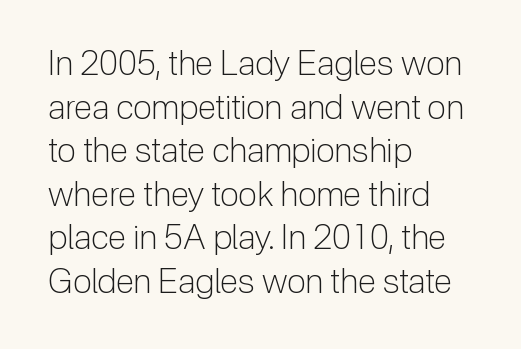
Q: Is the text bold? A: No.
Q: Is the text italic (slanted)? A: No, it is upright.
Q: Is the typeface a serif or a sans-serif typeface? A: Sans-serif.
Q: Is the text underlined? A: No.
Q: How is the paragraph aligned? A: Left-aligned.
Q: Is the spacing between letters normal or unusually wide? A: Normal.
Q: Is the spacing between lines tight, normal or loose? A: Normal.
Q: Width (condensed, normal, or wide)? A: Normal.
Q: Stroke contrast? A: Low.
Q: x-height? A: Medium.
Q: Monospaced? A: No.
